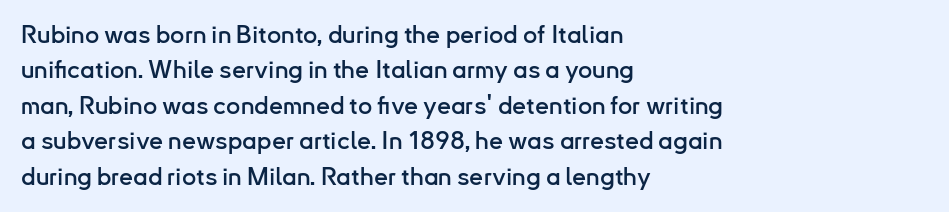
Q: Is the text italic (slanted)? A: No, it is upright.
Q: Is the text underlined? A: No.
Q: How is the paragraph aligned? A: Left-aligned.
Q: Is the spacing between letters normal or unusually wide? A: Normal.
Q: Is the spacing between lines tight, normal or loose? A: Normal.
